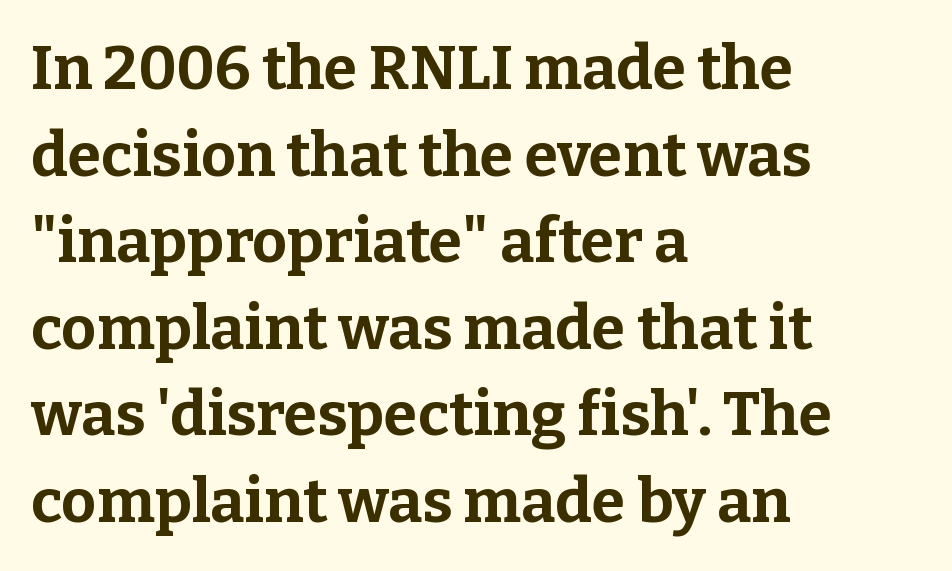
Q: Is the text bold? A: Yes.
Q: Is the text italic (slanted)? A: No, it is upright.
Q: Is the typeface a serif or a sans-serif typeface? A: Serif.
Q: Is the text underlined? A: No.
Q: How is the paragraph aligned? A: Left-aligned.
Q: Is the spacing between letters normal or unusually wide? A: Normal.
Q: Is the spacing between lines tight, normal or loose? A: Normal.
Q: Width (condensed, normal, or wide)? A: Normal.
Q: Stroke contrast? A: Low.
Q: x-height? A: Medium.
Q: Monospaced? A: No.
